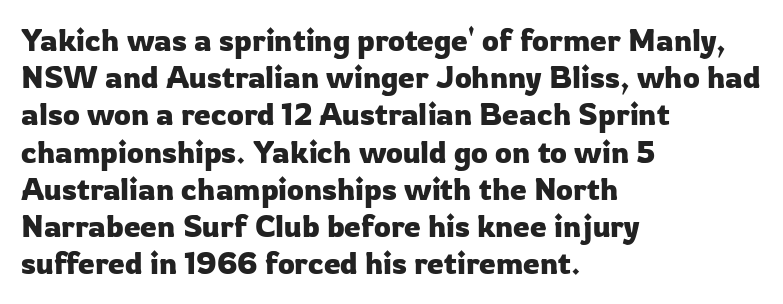
Honestly, the letter spacing is just normal — you wouldn't notice it. Check the space under the baseline: it is left empty. Grotesque or geometric, the face here clearly has no serifs. Note the varied advance widths — an 'i' is clearly narrower than an 'm'. This sample is left-justified, so line endings fall wherever the words run out. Posture: straight, roman, zero tilt.
